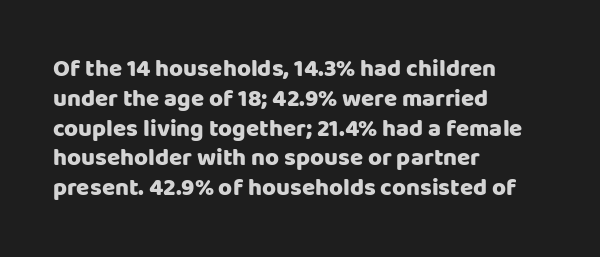
The image shows 24 px text type, upright; set left-aligned, line spacing 1.24x, normal letter spacing, not underlined.
